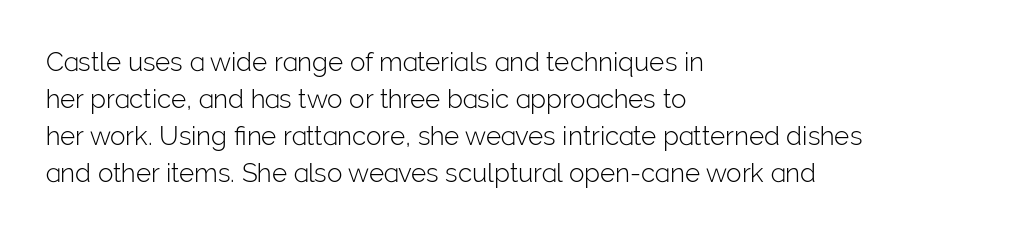
Q: Is the text bold? A: No.
Q: Is the text italic (slanted)? A: No, it is upright.
Q: Is the text underlined? A: No.
Q: How is the paragraph aligned? A: Left-aligned.
Q: Is the spacing between letters normal or unusually wide? A: Normal.
Q: Is the spacing between lines tight, normal or loose? A: Normal.
